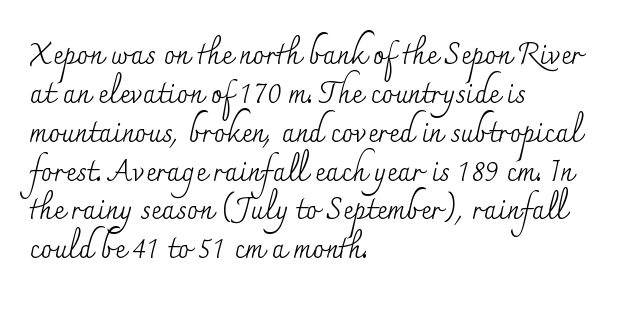
A classic flush-left, rag-right setting is used for this passage. This rendering features lettering with no underline. The face used here is proportionally spaced, like ordinary book or web type.
